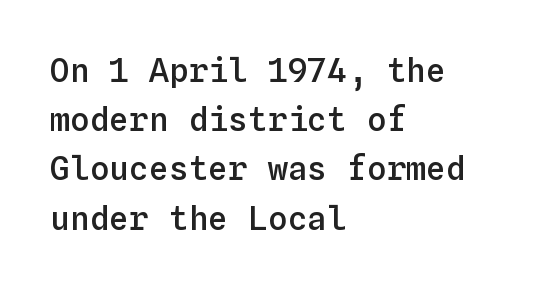
{"italic": "no", "bold": "semi", "weight": "semibold", "width": "normal", "stroke_contrast": "low", "x_height": "medium", "monospaced": "yes", "underline": "no", "align": "left", "line_spacing": "normal", "line_spacing_ratio": 1.49, "letter_spacing": "normal", "letter_spacing_em": 0.0, "glyph_px": 33}
